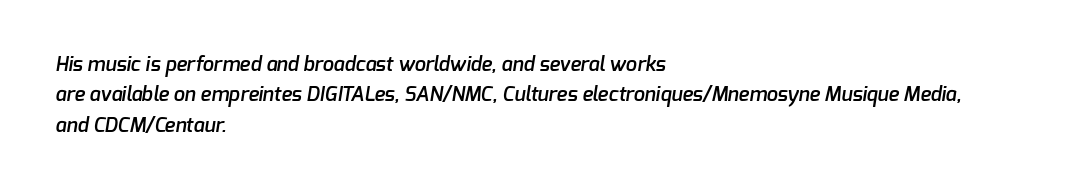
{"bold": "semi", "underline": "no", "align": "left", "line_spacing": "normal", "line_spacing_ratio": 1.52, "letter_spacing": "normal", "letter_spacing_em": 0.0, "glyph_px": 20}
